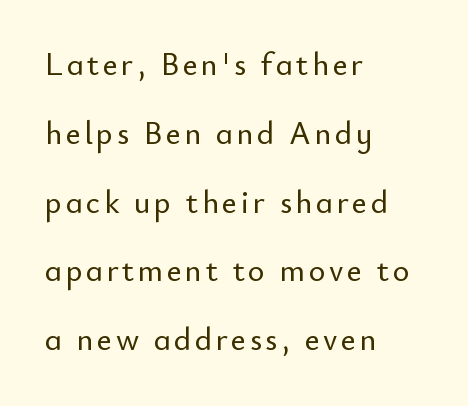
The image shows 32 px sans-serif type, upright; set left-aligned, loose line spacing (2.15x), not underlined; low stroke contrast and a small x-height.
